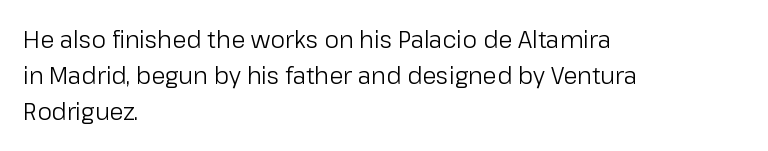
The image shows 23 px text type, upright; set left-aligned, normal line spacing (1.57x), normal letter spacing, not underlined.
